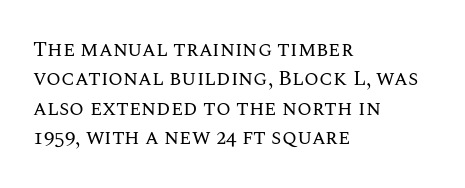
{"italic": "no", "bold": "no", "underline": "no", "align": "left", "line_spacing": "normal", "line_spacing_ratio": 1.4, "letter_spacing": "normal", "letter_spacing_em": 0.0, "glyph_px": 21}
